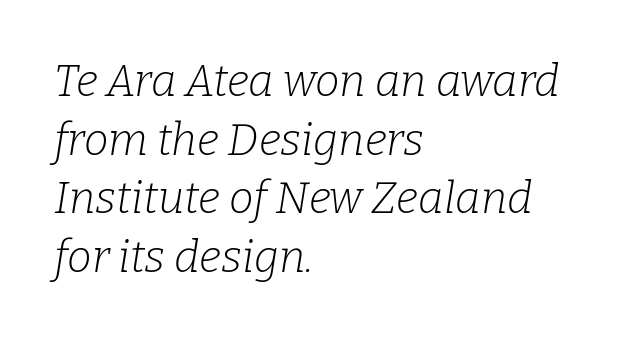
Does extra space separate the letters? No, they use regular spacing. Summary of weight: not heavy and not bold. Spacing verdict: proportional, widths tailored to each character. Compared with a centered layout, this one pins lines to the left instead. Italic: yes, the glyphs are oblique.
